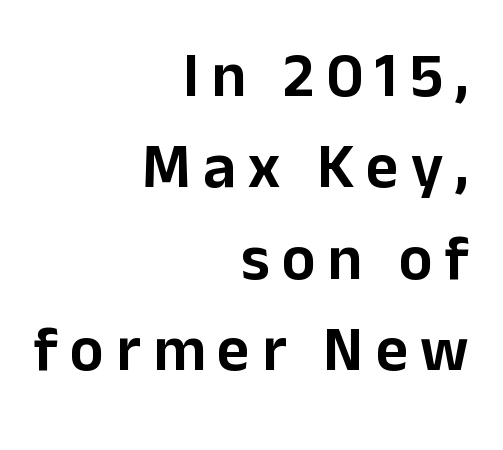
{"serif": "no", "italic": "no", "width": "normal", "stroke_contrast": "low", "x_height": "medium", "monospaced": "no", "underline": "no", "align": "right", "line_spacing": "normal", "line_spacing_ratio": 1.45, "glyph_px": 63}
